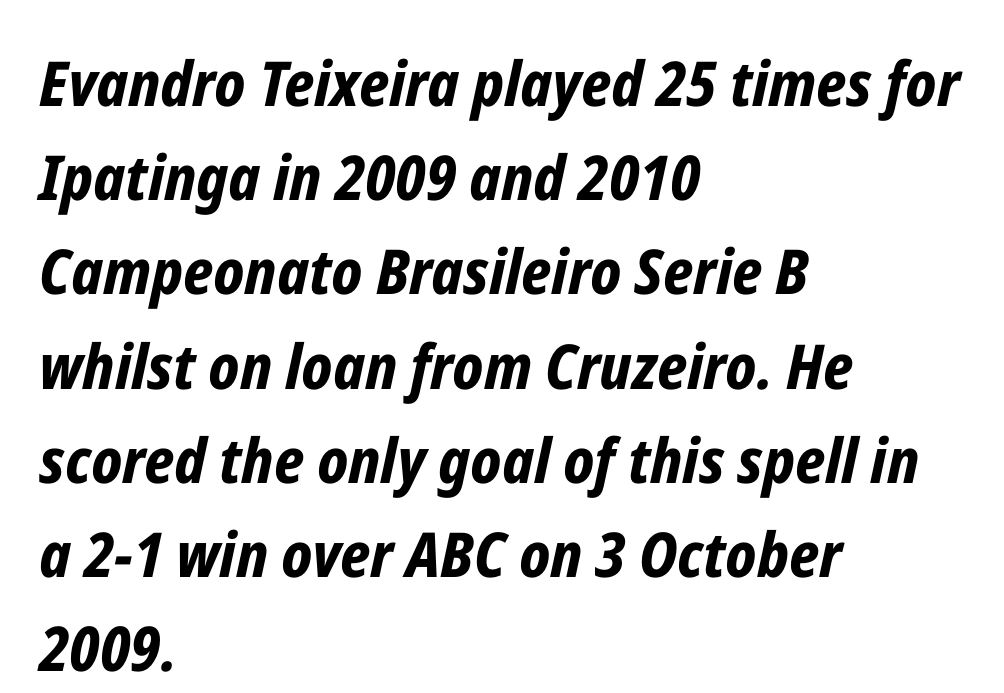
The image shows 62 px bold, condensed type, italic (leaning right); set left-aligned, normal line spacing (1.52x), normal letter spacing, not underlined; low stroke contrast and a medium x-height.
